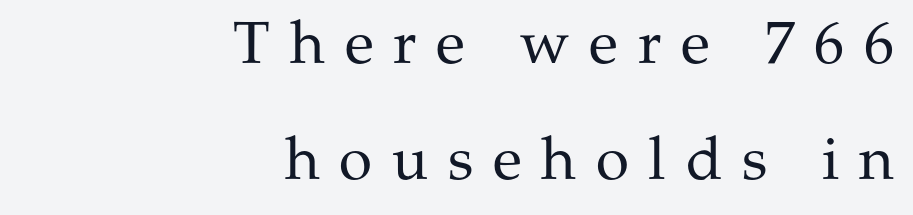
Q: Is the text bold? A: No.
Q: Is the text italic (slanted)? A: No, it is upright.
Q: Is the typeface a serif or a sans-serif typeface? A: Serif.
Q: Is the text underlined? A: No.
Q: How is the paragraph aligned? A: Right-aligned.
Q: Is the spacing between letters normal or unusually wide? A: Unusually wide.
Q: Is the spacing between lines tight, normal or loose? A: Loose.
Q: Width (condensed, normal, or wide)? A: Normal.
Q: Stroke contrast? A: Medium.
Q: x-height? A: Medium.
Q: Monospaced? A: No.
